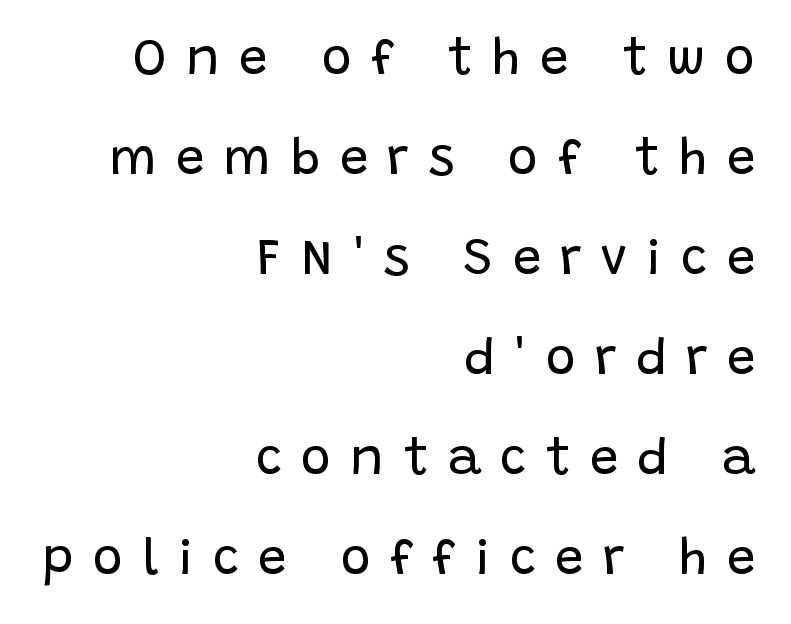
Q: Is the text bold? A: No.
Q: Is the text italic (slanted)? A: No, it is upright.
Q: Is the typeface a serif or a sans-serif typeface? A: Sans-serif.
Q: Is the text underlined? A: No.
Q: How is the paragraph aligned? A: Right-aligned.
Q: Is the spacing between letters normal or unusually wide? A: Unusually wide.
Q: Is the spacing between lines tight, normal or loose? A: Loose.
Q: Width (condensed, normal, or wide)? A: Normal.
Q: Stroke contrast? A: Low.
Q: x-height? A: Large.
Q: Monospaced? A: No.
